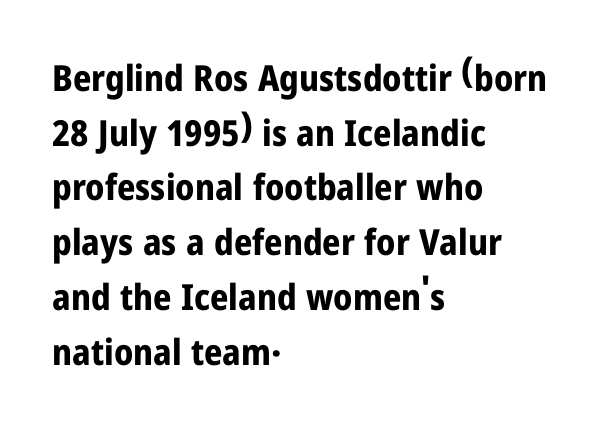
{"serif": "no", "italic": "no", "bold": "yes", "weight": "bold", "width": "condensed", "stroke_contrast": "low", "x_height": "medium", "monospaced": "no", "underline": "no", "align": "left", "line_spacing": "normal", "line_spacing_ratio": 1.52, "letter_spacing": "normal", "letter_spacing_em": 0.0, "glyph_px": 36}
